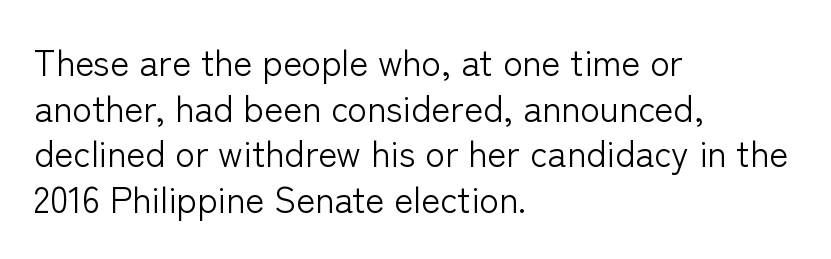
The image shows 36 px light sans-serif type, upright; set left-aligned, normal line spacing (1.27x), normal letter spacing, not underlined; low stroke contrast and a medium x-height.
